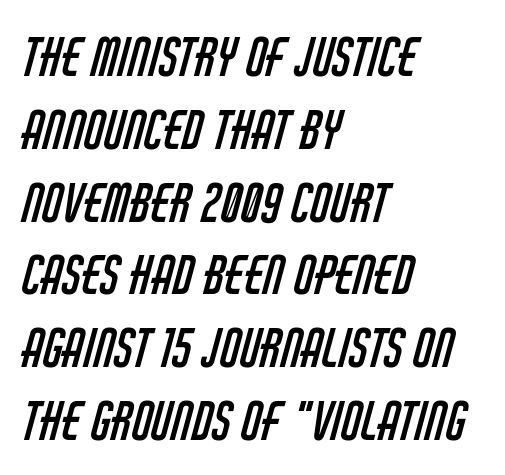
Is this a heavy cut? Hardly; it is regular or lighter. Is this a sans? Yes — the strokes have no serifs. You could not count columns in this text — the font is proportionally spaced. The letters sit at their default tracking, neither squeezed nor spread. These lines are set flush left with a ragged right edge.
